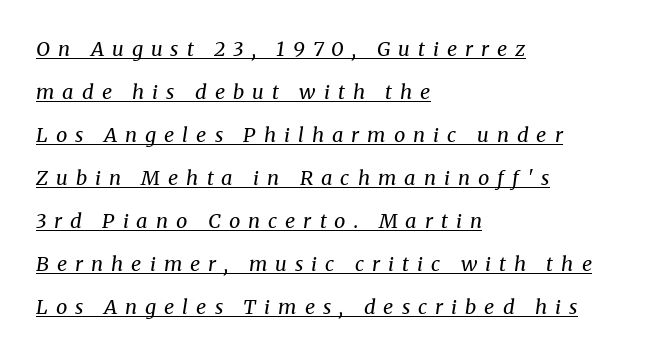
{"italic": "yes", "lean": "right", "slant_degrees": 8, "bold": "no", "underline": "yes", "align": "left", "line_spacing": "loose", "line_spacing_ratio": 2.15, "letter_spacing": "wide", "letter_spacing_em": 0.4, "glyph_px": 20}
